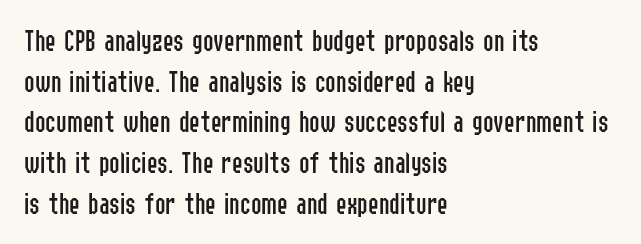
{"serif": "no", "italic": "no", "bold": "no", "weight": "regular", "width": "condensed", "stroke_contrast": "low", "x_height": "medium", "monospaced": "no", "underline": "no", "align": "left", "line_spacing": "normal", "line_spacing_ratio": 1.27, "letter_spacing": "normal", "letter_spacing_em": 0.0, "glyph_px": 32}
